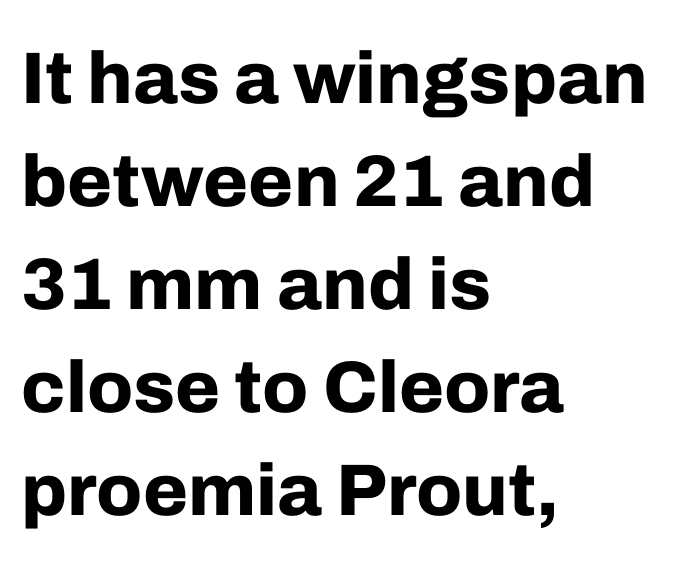
Glyph-to-glyph distance matches everyday printed text. Varying glyph widths throughout — classic text-font behaviour. Reading down the block, your eye returns to a fixed left position each line. Only glyphs here, with clear space below each row.
